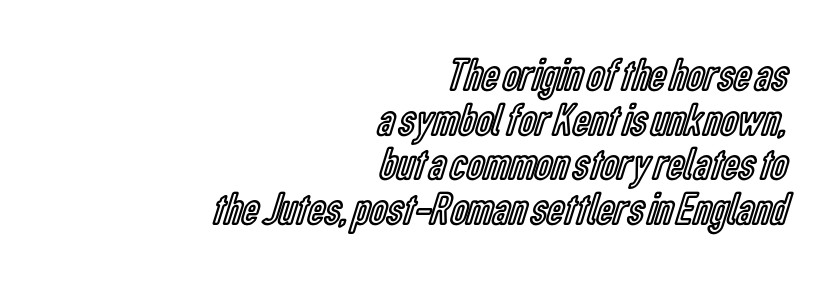
Character widths vary here, with narrow letters taking less room than wide ones. Interline gaps are noticeably narrow in this sample. These lines keep a tight, regular rhythm from letter to letter. Caption: multi-line text, flush right, ragged left. A clean baseline with only descenders dipping below it.
